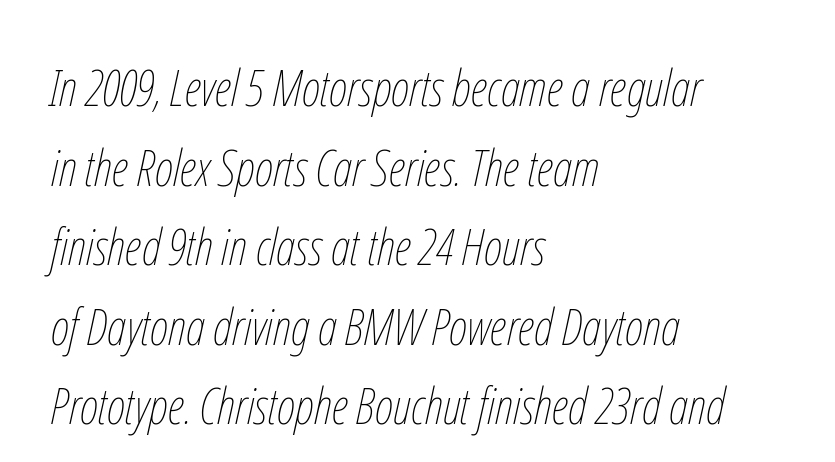
Emphasis-style slanted type is in use. Looks like regular typesetting: each glyph gets only the width it needs. No letter is thick-stroked: the sample isn't bold. Is the block centered? No — it sits flush against the left margin.
